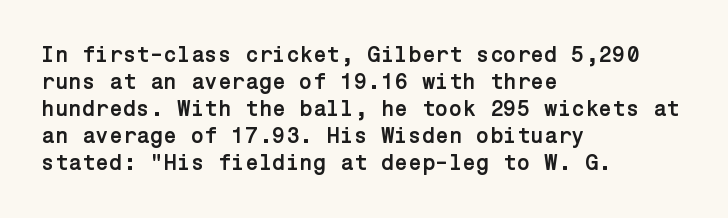
The image shows 22 px bold type, upright; set left-aligned, line spacing 1.23x, normal letter spacing, not underlined.
